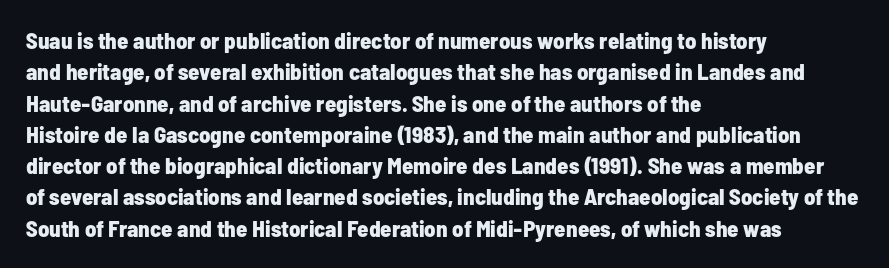
The image shows 23 px bold type, upright; set left-aligned, normal line spacing (1.36x), normal letter spacing, not underlined.
